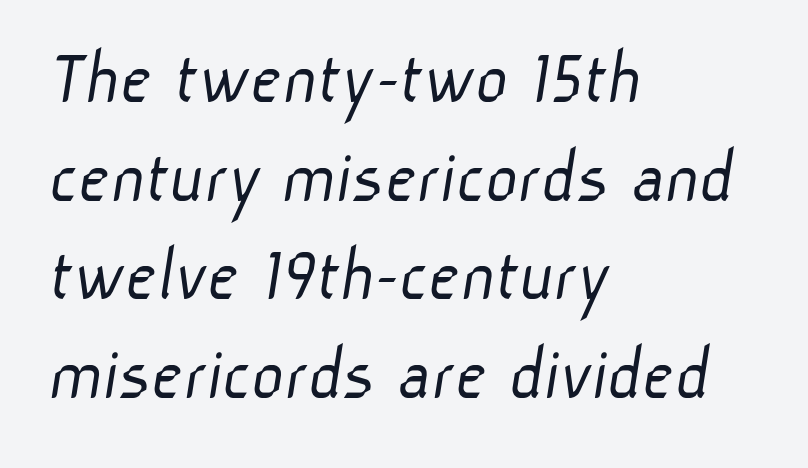
The image shows 79 px light sans-serif type; set left-aligned, normal line spacing (1.25x), normal letter spacing, not underlined; low stroke contrast and a medium x-height.
